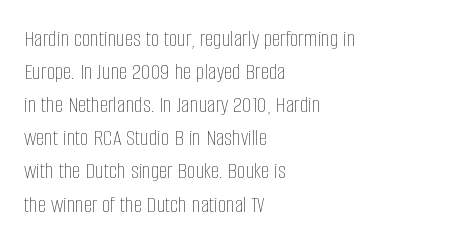
Horizontally, the lines are justified to the leading edge only. A roman cut, with each character standing at attention. The lines sit at an ordinary, default distance from one another. The font sits on the lighter half of the weight spectrum, regular included. Just letters on the line, the space beneath them empty. Standard letterfit; no display-style spreading of the glyphs.
